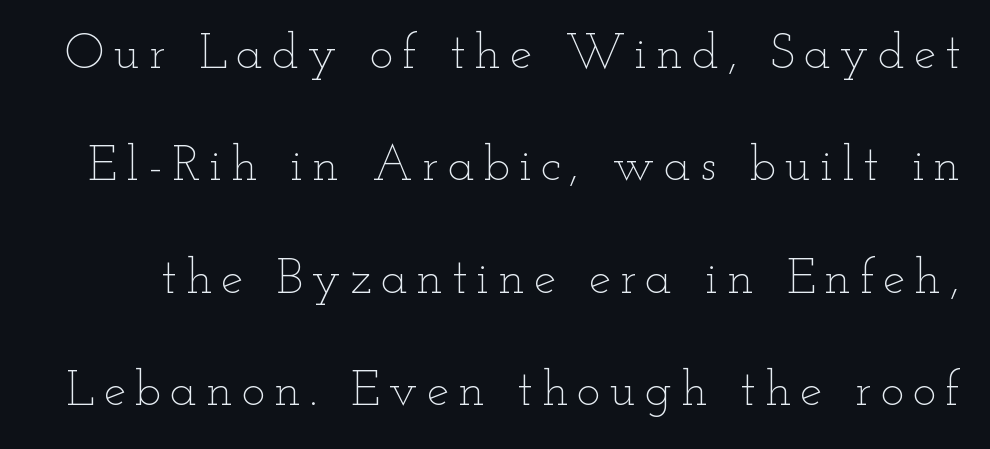
The image shows 50 px thin, wide type, upright; set loose line spacing (2.25x), not underlined; low stroke contrast and a small x-height.
